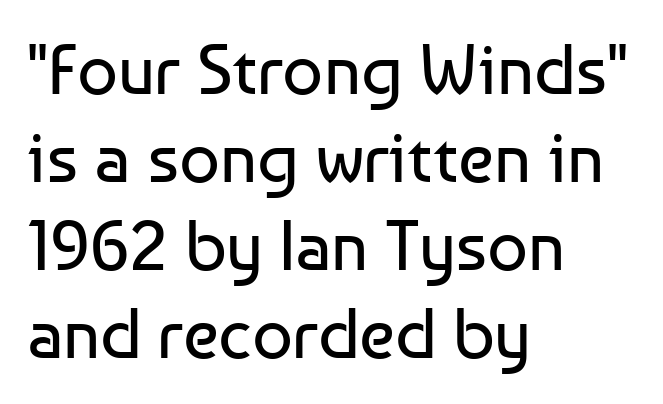
The image shows 71 px regular-weight sans-serif type, upright; set left-aligned, line spacing 1.24x, normal letter spacing, not underlined; low stroke contrast and a medium x-height.
